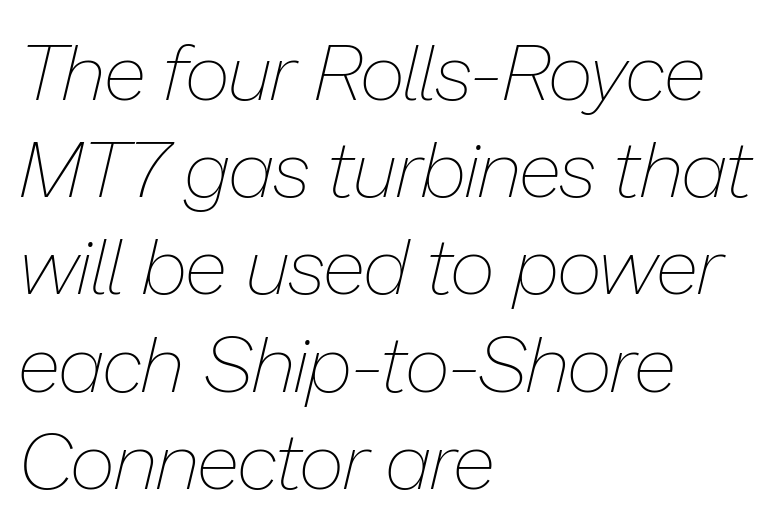
Which margin do the lines hug? The left one — the right edge is uneven. Compared with ordinary roman type, these characters are visibly tilted. Nobody touched the tracking dial on this one. Only glyphs here, with clear space below each row. Stem width sits at or under what a default text font uses.
